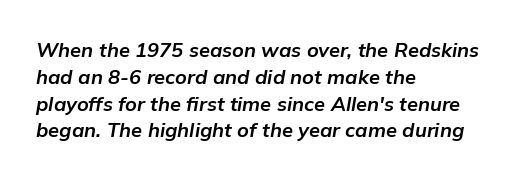
A bare baseline throughout the passage. Slanted lettering throughout. These words are printed bold, with thick strokes throughout. You could call the tracking neutral — neither tight nor loose.
